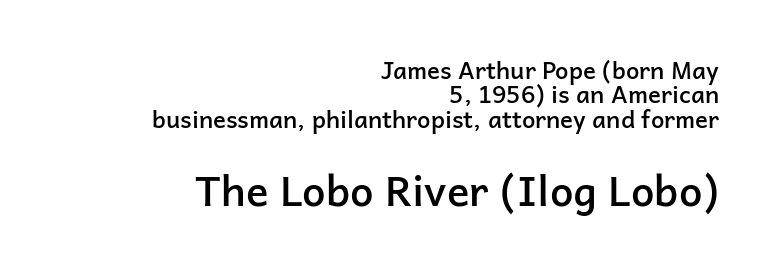
Q: Is the text bold? A: Semi-bold.
Q: Is the text italic (slanted)? A: No, it is upright.
Q: Is the typeface a serif or a sans-serif typeface? A: Sans-serif.
Q: Is the text underlined? A: No.
Q: How is the paragraph aligned? A: Right-aligned.
Q: Is the spacing between letters normal or unusually wide? A: Normal.
Q: Is the spacing between lines tight, normal or loose? A: Tight.
Q: Which block of text is set in a larger size, the first (top) or the second (bottom)? A: The second (bottom) one.
Q: Width (condensed, normal, or wide)? A: Normal.
Q: Stroke contrast? A: Low.
Q: x-height? A: Medium.
Q: Monospaced? A: No.
